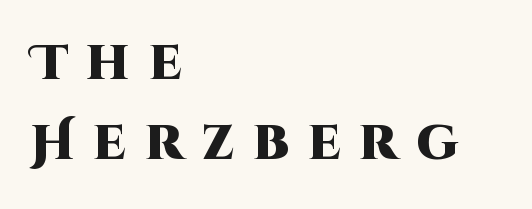
The image shows 49 px heavy sans-serif type, upright; set left-aligned, normal line spacing (1.63x), unusually wide letter spacing (+0.38 em), not underlined; high stroke contrast and a large x-height.
